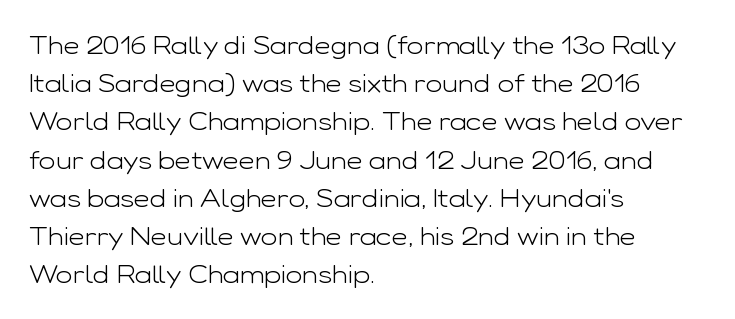
{"italic": "no", "bold": "no", "underline": "no", "align": "left", "line_spacing": "normal", "line_spacing_ratio": 1.53, "letter_spacing": "normal", "letter_spacing_em": 0.0, "glyph_px": 25}
